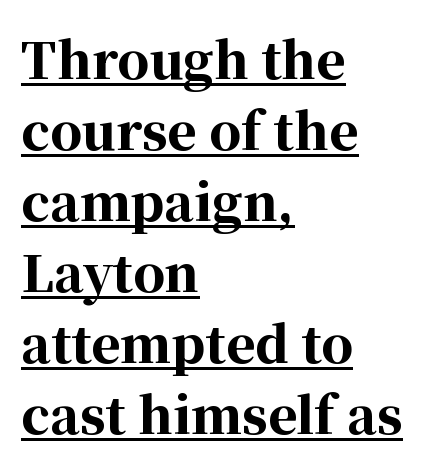
Glance below the letters and you will spot a drawn line. Notice how the stems are strictly vertical — no italics here. How heavy is the stroke? Heavy — this is a bold. In CSS terms this would be text-align: left. Is the letter spacing exaggerated? No — it looks like the ordinary default. Stroke terminals: seriffed.
